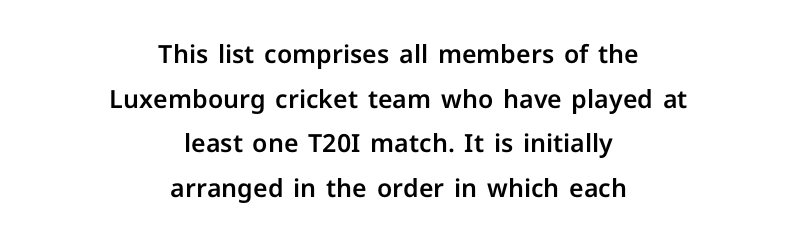
{"italic": "no", "underline": "no", "align": "center", "line_spacing_ratio": 1.79, "letter_spacing": "normal", "letter_spacing_em": 0.0, "glyph_px": 25}
